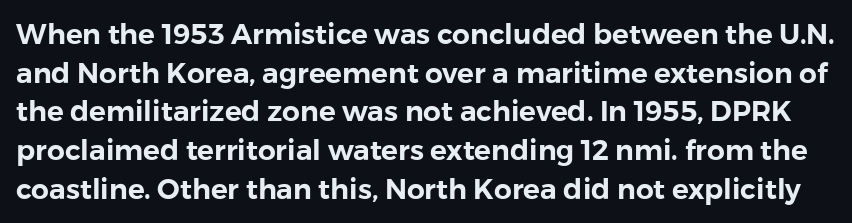
{"serif": "no", "italic": "no", "width": "normal", "x_height": "medium", "monospaced": "no", "underline": "no", "line_spacing": "normal", "line_spacing_ratio": 1.38, "letter_spacing": "normal", "letter_spacing_em": 0.0, "glyph_px": 28}
